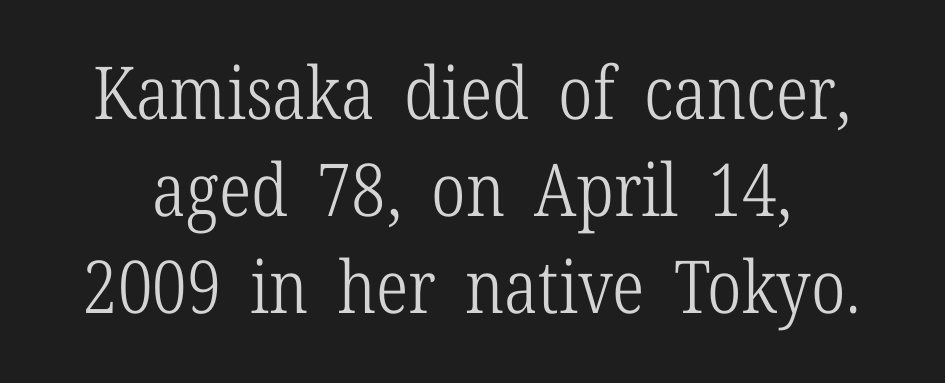
The type sits square on the baseline with zero lean. Here the designer chose a conventional face with non-uniform glyph widths. Quick note: underline off. I'd call this a serif setting — the letters wear small feet. Words appear dense and cohesive because spacing is normal. Summary of weight: not heavy and not bold.
